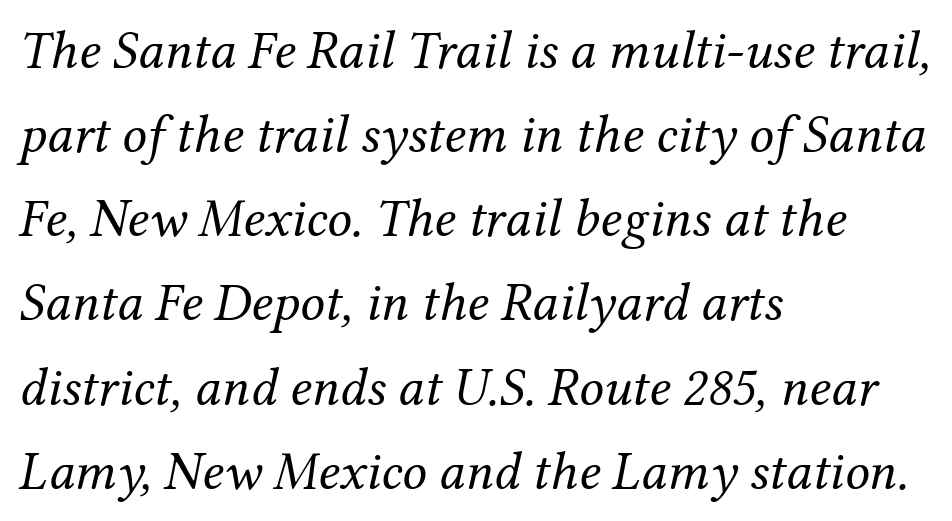
Q: Is the text bold? A: No.
Q: Is the text italic (slanted)? A: Yes, it leans right by about 12 degrees.
Q: Is the typeface a serif or a sans-serif typeface? A: Serif.
Q: Is the text underlined? A: No.
Q: How is the paragraph aligned? A: Left-aligned.
Q: Is the spacing between letters normal or unusually wide? A: Normal.
Q: Is the spacing between lines tight, normal or loose? A: Normal.
Q: Width (condensed, normal, or wide)? A: Normal.
Q: Stroke contrast? A: Medium.
Q: x-height? A: Medium.
Q: Monospaced? A: No.
